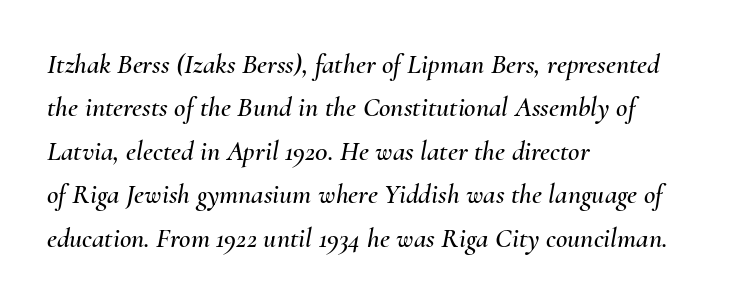
Q: Is the text italic (slanted)? A: Yes, it leans right by about 10 degrees.
Q: Is the text underlined? A: No.
Q: How is the paragraph aligned? A: Left-aligned.
Q: Is the spacing between letters normal or unusually wide? A: Normal.
Q: Is the spacing between lines tight, normal or loose? A: Normal.
Q: Width (condensed, normal, or wide)? A: Normal.
Q: Stroke contrast? A: Medium.
Q: x-height? A: Small.
Q: Monospaced? A: No.
